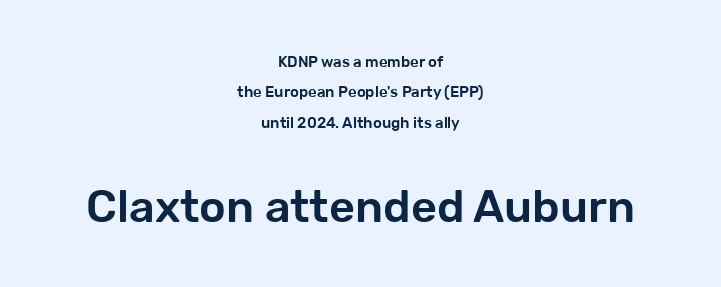
{"serif": "no", "italic": "no", "width": "normal", "stroke_contrast": "low", "x_height": "medium", "monospaced": "no", "underline": "no", "align": "center", "line_spacing": "loose", "line_spacing_ratio": 2.03, "letter_spacing": "normal", "letter_spacing_em": 0.0, "larger_block": "second", "size_ratio": 3.0, "glyph_px": 45}
